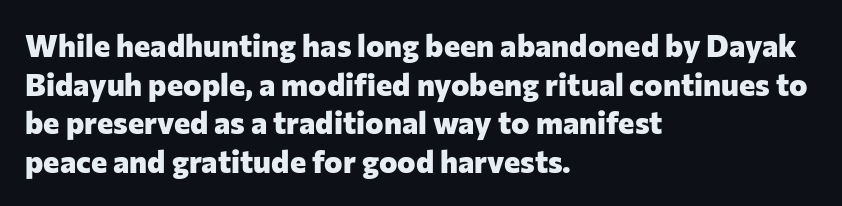
Q: Is the text bold? A: Yes.
Q: Is the text italic (slanted)? A: No, it is upright.
Q: Is the typeface a serif or a sans-serif typeface? A: Sans-serif.
Q: Is the text underlined? A: No.
Q: How is the paragraph aligned? A: Left-aligned.
Q: Is the spacing between letters normal or unusually wide? A: Normal.
Q: Is the spacing between lines tight, normal or loose? A: Normal.
Q: Width (condensed, normal, or wide)? A: Normal.
Q: Stroke contrast? A: Low.
Q: x-height? A: Medium.
Q: Monospaced? A: No.
